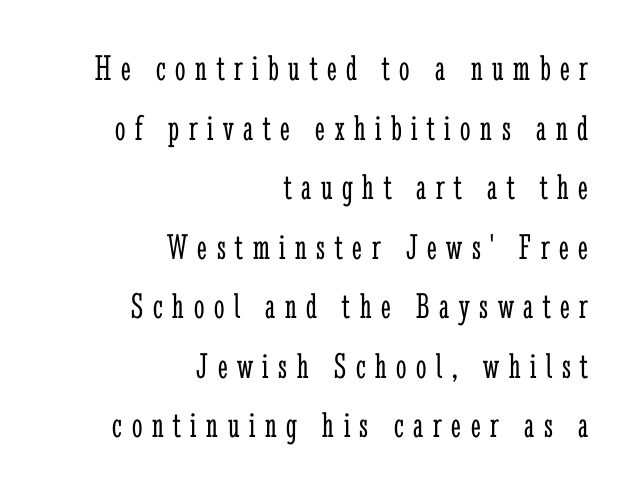
Q: Is the text bold? A: No.
Q: Is the text italic (slanted)? A: No, it is upright.
Q: Is the typeface a serif or a sans-serif typeface? A: Serif.
Q: Is the text underlined? A: No.
Q: How is the paragraph aligned? A: Right-aligned.
Q: Is the spacing between letters normal or unusually wide? A: Unusually wide.
Q: Is the spacing between lines tight, normal or loose? A: Normal.
Q: Width (condensed, normal, or wide)? A: Condensed.
Q: Stroke contrast? A: Low.
Q: x-height? A: Medium.
Q: Monospaced? A: No.
